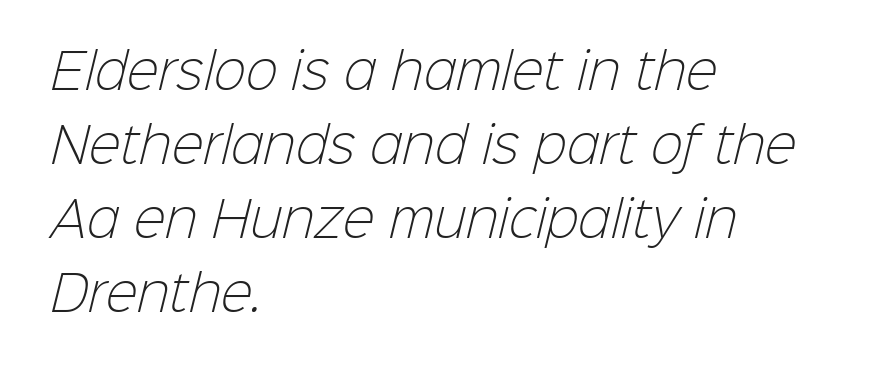
{"serif": "no", "bold": "no", "weight": "light", "width": "normal", "stroke_contrast": "low", "x_height": "medium", "monospaced": "no", "underline": "no", "align": "left", "line_spacing": "normal", "line_spacing_ratio": 1.54, "letter_spacing": "normal", "letter_spacing_em": 0.0, "glyph_px": 48}
